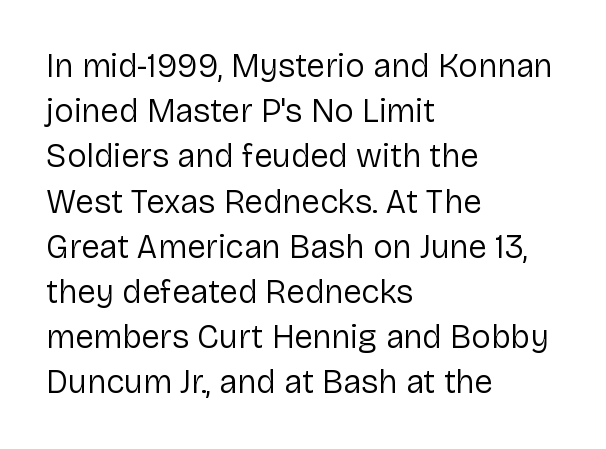
Q: Is the text bold? A: No.
Q: Is the text italic (slanted)? A: No, it is upright.
Q: Is the typeface a serif or a sans-serif typeface? A: Sans-serif.
Q: Is the text underlined? A: No.
Q: How is the paragraph aligned? A: Left-aligned.
Q: Is the spacing between letters normal or unusually wide? A: Normal.
Q: Is the spacing between lines tight, normal or loose? A: Normal.
Q: Width (condensed, normal, or wide)? A: Normal.
Q: Stroke contrast? A: Low.
Q: x-height? A: Medium.
Q: Monospaced? A: No.
